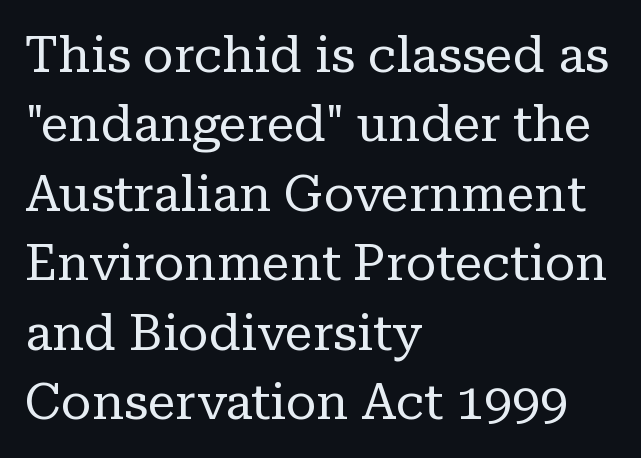
The compositor pushed each line to the left boundary. A normal amount of white space separates one row of letters from the next. This sample has the flowing, uneven cadence of proportional lettering. Just letters on the line, the space beneath them empty. The cut favours lightness, reaching ordinary text weight at its darkest. Does the lettering tilt? It doesn't — this is upright.
